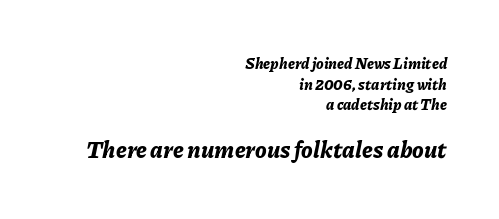
Q: Is the text bold? A: Yes.
Q: Is the text italic (slanted)? A: Yes, it leans right by about 11 degrees.
Q: Is the text underlined? A: No.
Q: How is the paragraph aligned? A: Right-aligned.
Q: Is the spacing between letters normal or unusually wide? A: Normal.
Q: Is the spacing between lines tight, normal or loose? A: Normal.
Q: Which block of text is set in a larger size, the first (top) or the second (bottom)? A: The second (bottom) one.
